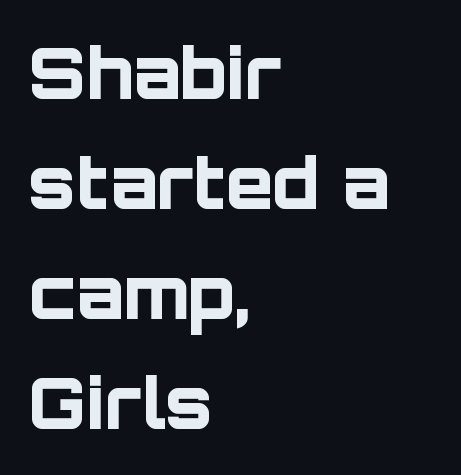
Q: Is the text bold? A: Yes.
Q: Is the text italic (slanted)? A: No, it is upright.
Q: Is the typeface a serif or a sans-serif typeface? A: Sans-serif.
Q: Is the text underlined? A: No.
Q: How is the paragraph aligned? A: Left-aligned.
Q: Is the spacing between letters normal or unusually wide? A: Normal.
Q: Is the spacing between lines tight, normal or loose? A: Normal.
Q: Width (condensed, normal, or wide)? A: Normal.
Q: Stroke contrast? A: Low.
Q: x-height? A: Large.
Q: Monospaced? A: No.
